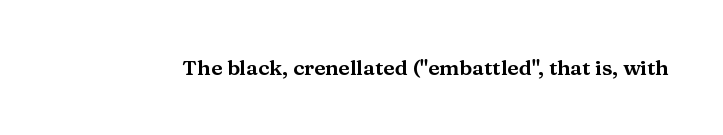
Every character sits straight up, as roman type does. The string is rendered with underlining switched off. Students, note that the glyphs here touch the page at normal intervals.
